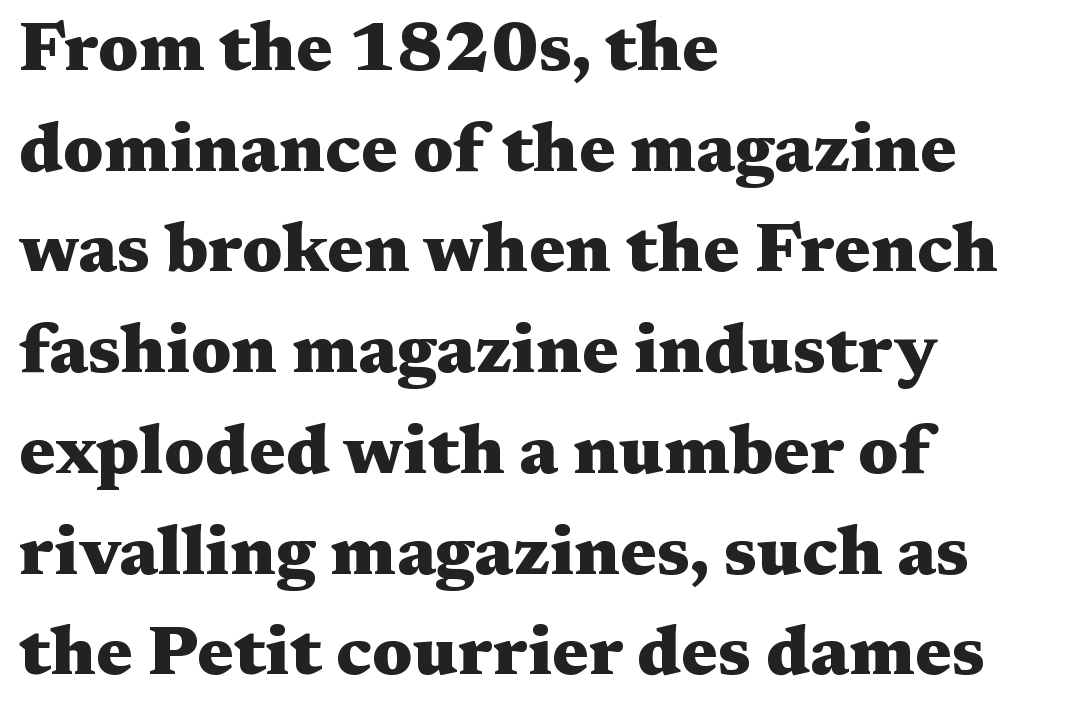
Q: Is the text bold? A: Yes.
Q: Is the text italic (slanted)? A: No, it is upright.
Q: Is the typeface a serif or a sans-serif typeface? A: Serif.
Q: Is the text underlined? A: No.
Q: How is the paragraph aligned? A: Left-aligned.
Q: Is the spacing between letters normal or unusually wide? A: Normal.
Q: Is the spacing between lines tight, normal or loose? A: Normal.
Q: Width (condensed, normal, or wide)? A: Wide.
Q: Stroke contrast? A: Medium.
Q: x-height? A: Medium.
Q: Monospaced? A: No.
